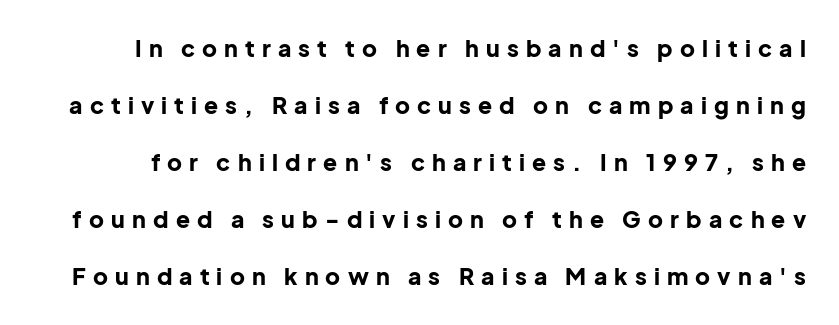
{"italic": "no", "bold": "yes", "underline": "no", "line_spacing": "loose", "line_spacing_ratio": 2.48, "letter_spacing": "wide", "letter_spacing_em": 0.31, "glyph_px": 23}
